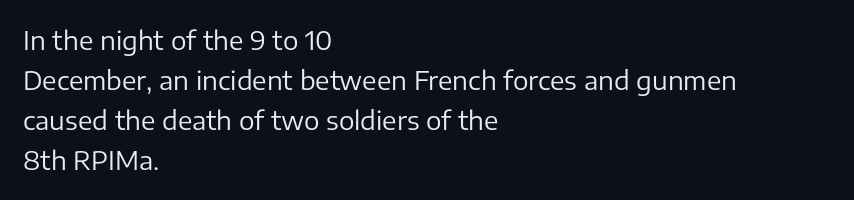
The image shows 26 px text type, upright; set left-aligned, normal line spacing (1.54x), normal letter spacing, not underlined.
